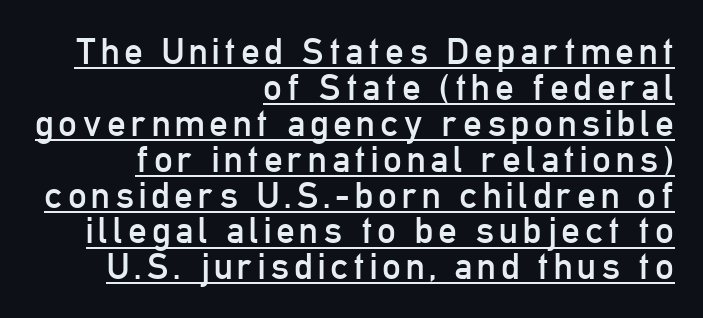
The image shows 37 px regular-weight, condensed sans-serif type, upright; set right-aligned, tight line spacing (0.97x), underlined; low stroke contrast and a medium x-height.
